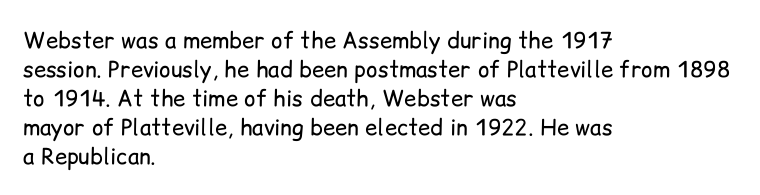
Q: Is the text bold? A: No.
Q: Is the text italic (slanted)? A: No, it is upright.
Q: Is the text underlined? A: No.
Q: How is the paragraph aligned? A: Left-aligned.
Q: Is the spacing between letters normal or unusually wide? A: Normal.
Q: Is the spacing between lines tight, normal or loose? A: Normal.
